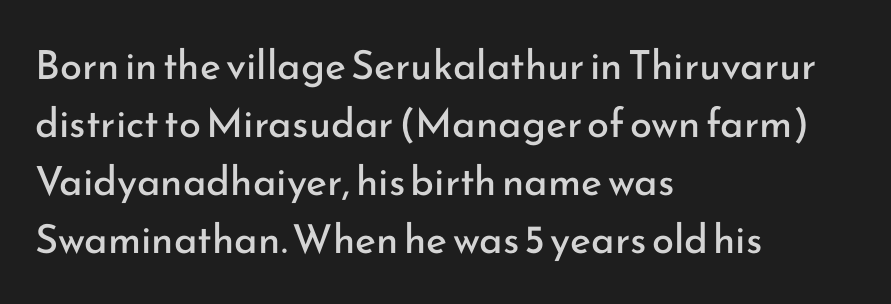
The image shows 40 px regular-weight sans-serif type, upright; set left-aligned, normal line spacing (1.45x), normal letter spacing, not underlined; low stroke contrast and a small x-height.
